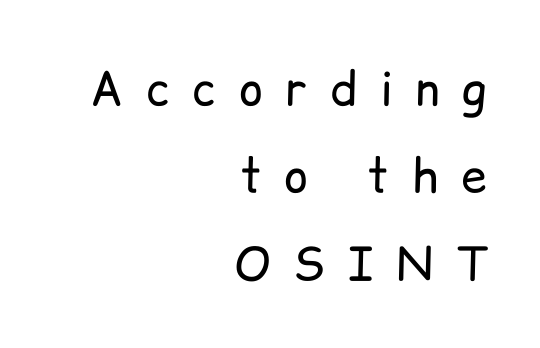
{"serif": "no", "italic": "no", "bold": "no", "weight": "regular", "width": "normal", "stroke_contrast": "low", "x_height": "medium", "monospaced": "no", "underline": "no", "align": "right", "line_spacing": "loose", "line_spacing_ratio": 1.9, "letter_spacing": "wide", "letter_spacing_em": 0.49, "glyph_px": 46}
